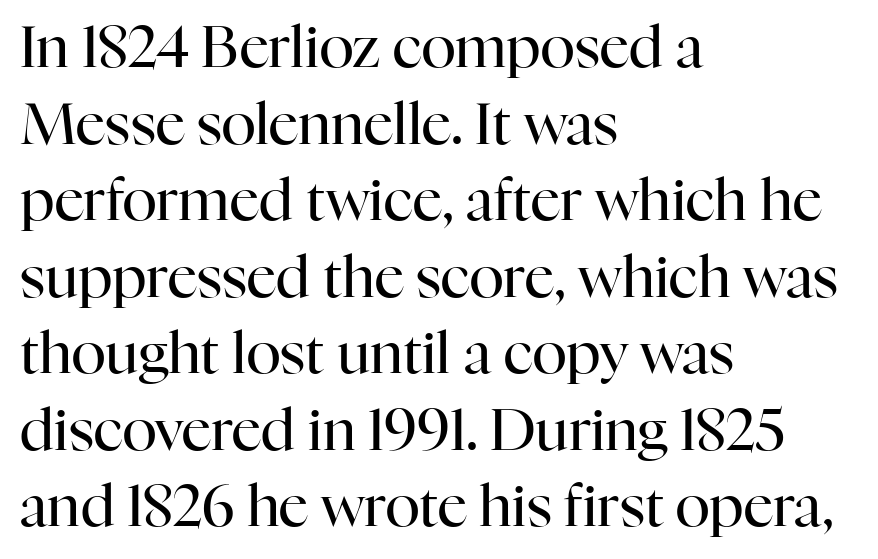
These lines were composed using upright roman letters. How would I describe the line gaps? Plain and ordinary. Left-aligned paragraph, ragged on the right. A light-to-regular cut is what we see here.
